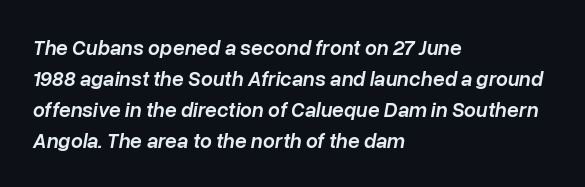
Q: Is the text bold? A: Semi-bold.
Q: Is the text italic (slanted)? A: Yes, it leans right by about 10 degrees.
Q: Is the text underlined? A: No.
Q: How is the paragraph aligned? A: Left-aligned.
Q: Is the spacing between letters normal or unusually wide? A: Normal.
Q: Is the spacing between lines tight, normal or loose? A: Normal.
